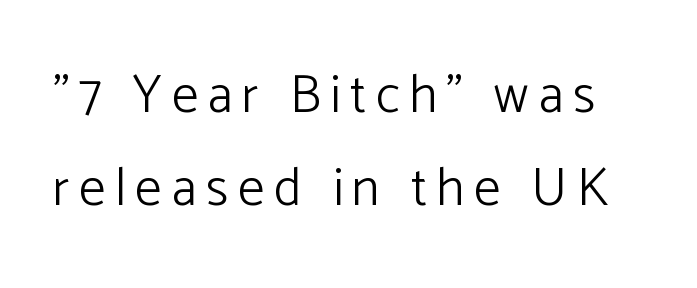
The baseline area is clear. The specimen reads as upright at a glance. The typeface has the unassuming heft of standard copy or less. The face used here is proportionally spaced, like ordinary book or web type. A typesetter would label this face a sans.
